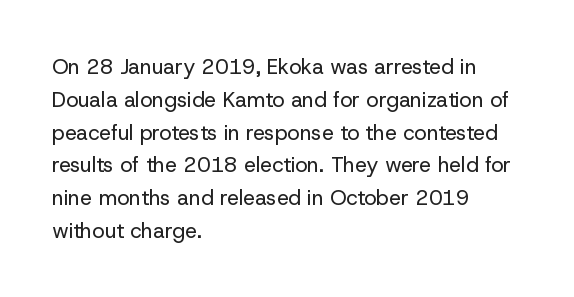
The image shows 21 px text type, upright; set left-aligned, normal line spacing (1.56x), normal letter spacing, not underlined.
